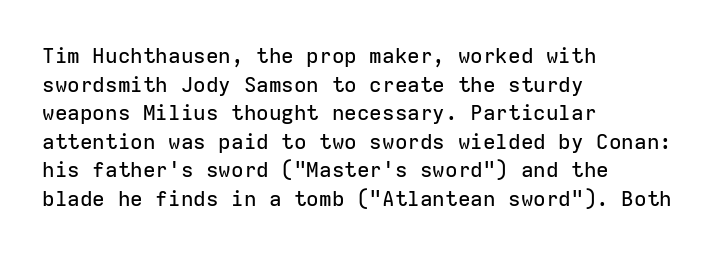
{"italic": "no", "underline": "no", "align": "left", "line_spacing": "normal", "line_spacing_ratio": 1.36, "letter_spacing": "normal", "letter_spacing_em": 0.0, "glyph_px": 21}
